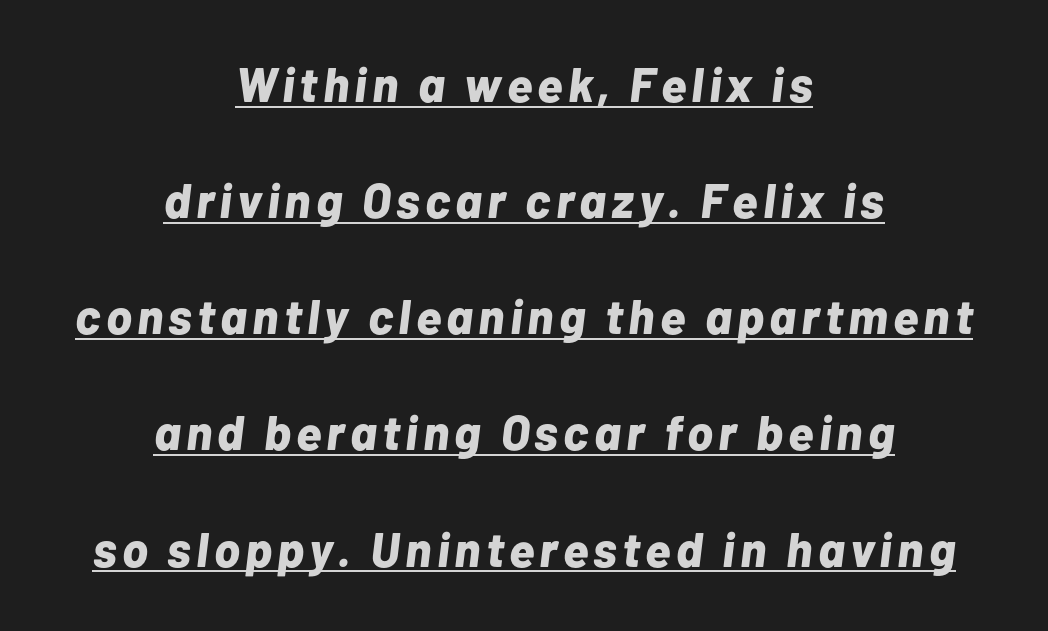
Q: Is the text bold? A: Yes.
Q: Is the text italic (slanted)? A: Yes, it leans right by about 7 degrees.
Q: Is the text underlined? A: Yes.
Q: How is the paragraph aligned? A: Centered.
Q: Is the spacing between lines tight, normal or loose? A: Loose.
Q: Width (condensed, normal, or wide)? A: Normal.
Q: Stroke contrast? A: Low.
Q: x-height? A: Medium.
Q: Monospaced? A: No.
